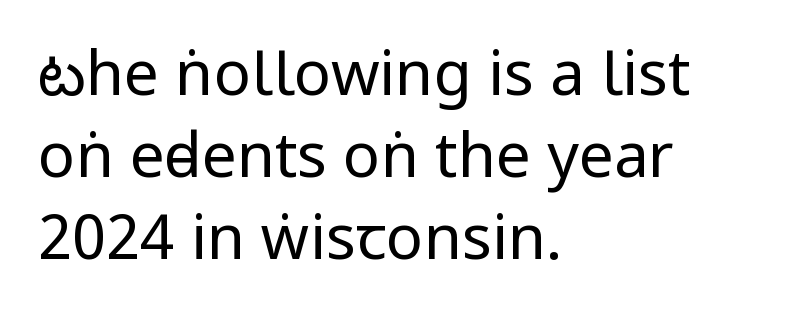
The image shows 62 px regular-weight, condensed sans-serif type, upright; set left-aligned, normal line spacing (1.32x), normal letter spacing, not underlined; low stroke contrast.
